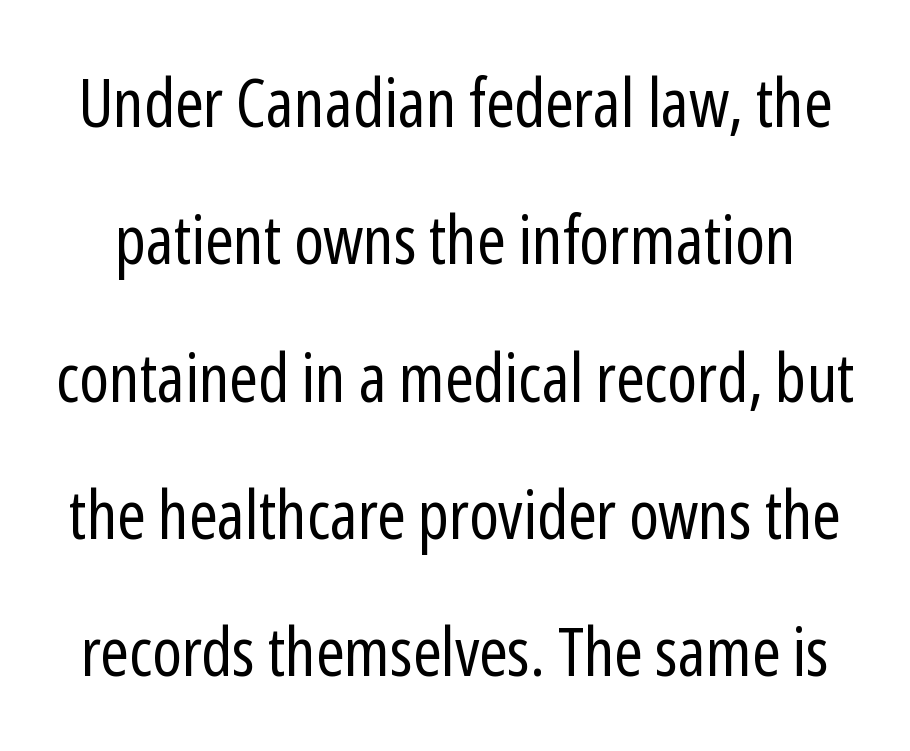
{"serif": "no", "italic": "no", "bold": "no", "weight": "regular", "width": "condensed", "stroke_contrast": "low", "x_height": "medium", "monospaced": "no", "underline": "no", "line_spacing": "loose", "line_spacing_ratio": 2.02, "letter_spacing": "normal", "letter_spacing_em": 0.0, "glyph_px": 68}
